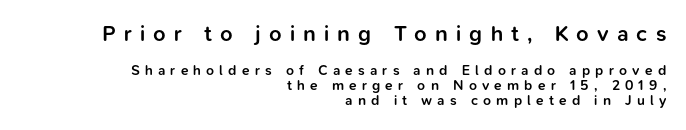
{"italic": "no", "bold": "semi", "underline": "no", "align": "right", "line_spacing": "tight", "line_spacing_ratio": 1.09, "letter_spacing": "wide", "letter_spacing_em": 0.37, "larger_block": "first", "size_ratio": 1.57, "glyph_px": 22}
